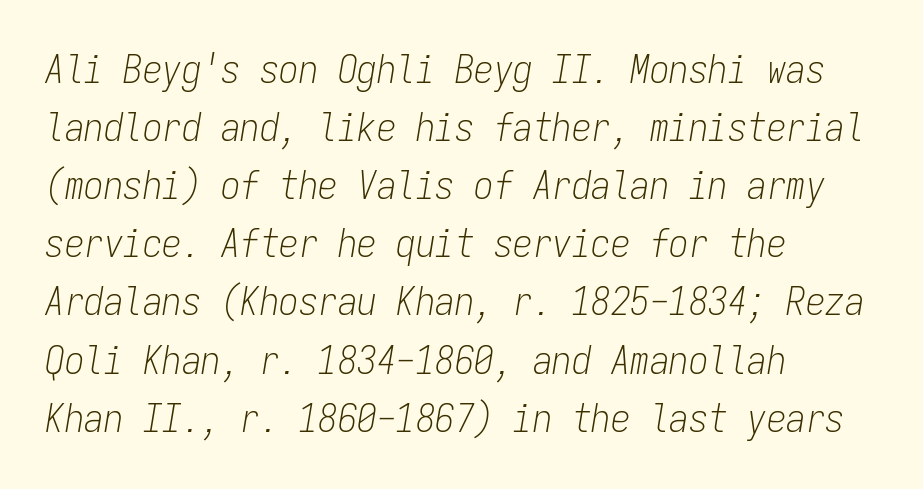
Q: Is the text bold? A: No.
Q: Is the text italic (slanted)? A: Yes, it leans right by about 9 degrees.
Q: Is the text underlined? A: No.
Q: How is the paragraph aligned? A: Left-aligned.
Q: Is the spacing between letters normal or unusually wide? A: Normal.
Q: Is the spacing between lines tight, normal or loose? A: Normal.
Q: Width (condensed, normal, or wide)? A: Condensed.
Q: Stroke contrast? A: Low.
Q: x-height? A: Medium.
Q: Monospaced? A: Yes.
